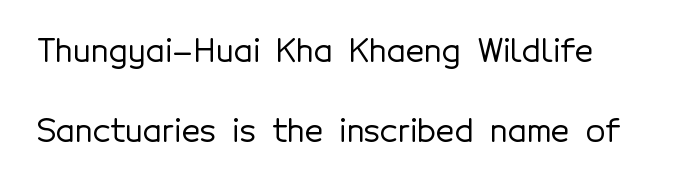
Check where the strokes stop: nothing finishes them off — pure sans. The zone under the glyphs is completely vacant. Is this a fixed-width face? No — the glyphs have proportional, varying widths. The line texture is even and compact thanks to regular tracking. Successive baselines arrive slowly, with a big drop between each. Notice how the stems are strictly vertical — no italics here.
